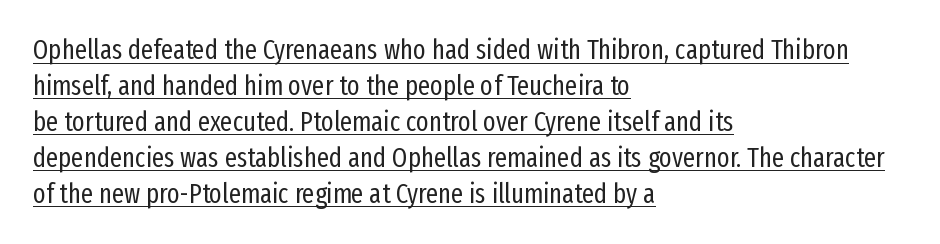
{"italic": "no", "bold": "no", "underline": "yes", "align": "left", "line_spacing": "normal", "line_spacing_ratio": 1.33, "letter_spacing": "normal", "letter_spacing_em": 0.0, "glyph_px": 27}
